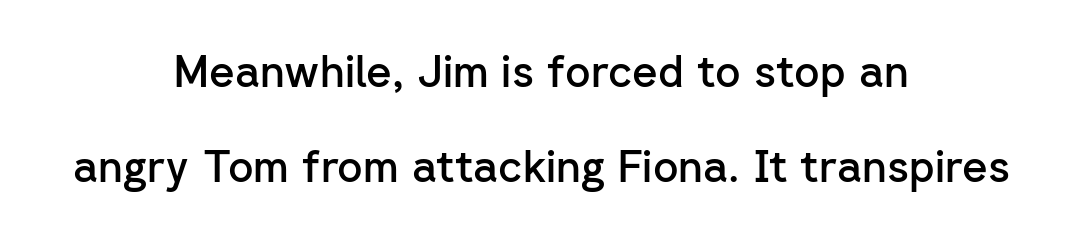
{"serif": "no", "italic": "no", "bold": "semi", "weight": "semibold", "width": "normal", "stroke_contrast": "low", "x_height": "medium", "monospaced": "no", "underline": "no", "align": "center", "line_spacing": "loose", "line_spacing_ratio": 2.15, "letter_spacing": "normal", "letter_spacing_em": 0.0, "glyph_px": 44}
